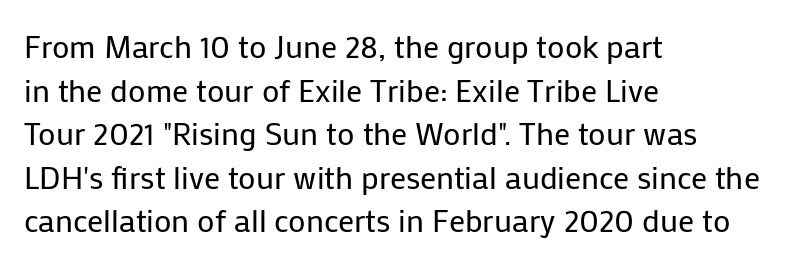
Counters stay open thanks to moderate or lighter strokes. Leading: standard. Reading down the block, your eye returns to a fixed left position each line. It's the straight-up-and-down kind of type.
